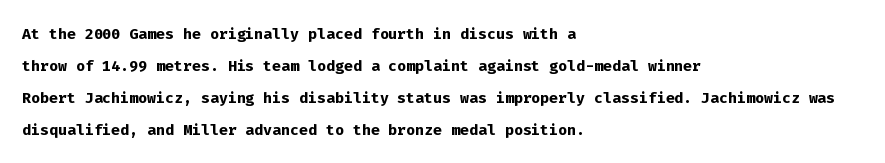
{"italic": "no", "bold": "yes", "underline": "no", "align": "left", "line_spacing": "normal", "line_spacing_ratio": 1.53, "letter_spacing": "normal", "letter_spacing_em": 0.0, "glyph_px": 21}
